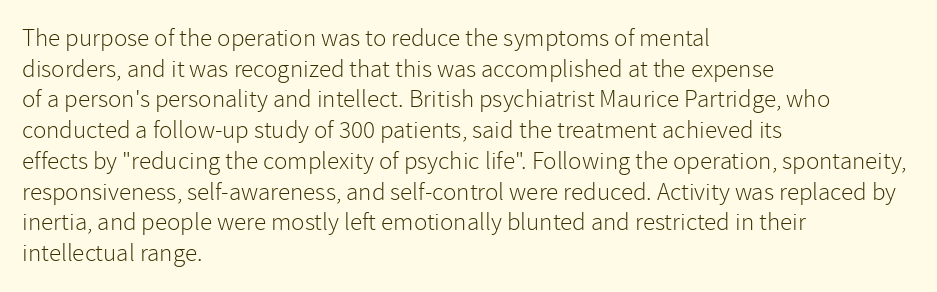
The image shows 25 px text type, upright; set left-aligned, line spacing 1.23x, normal letter spacing, not underlined.
